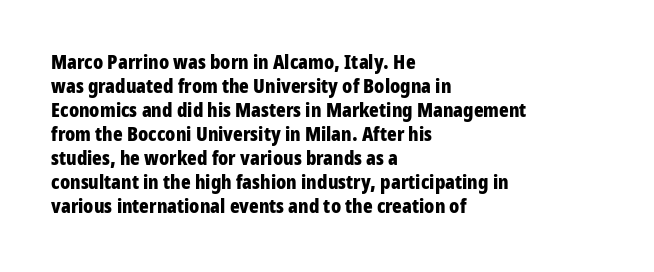
{"italic": "no", "bold": "yes", "underline": "no", "align": "left", "line_spacing_ratio": 1.2, "letter_spacing": "normal", "letter_spacing_em": 0.0, "glyph_px": 20}
